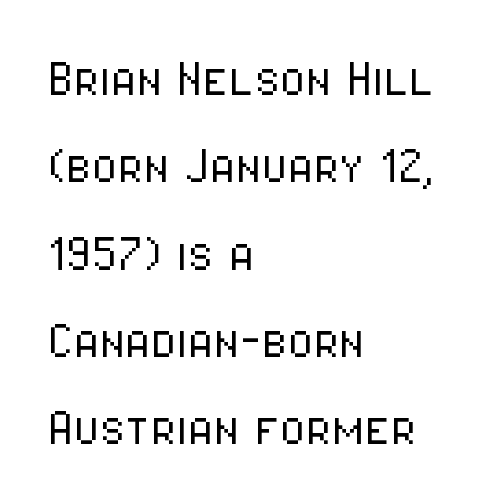
{"serif": "no", "italic": "no", "bold": "no", "weight": "light", "width": "condensed", "stroke_contrast": "low", "x_height": "medium", "monospaced": "no", "underline": "no", "align": "left", "line_spacing": "normal", "line_spacing_ratio": 1.48, "letter_spacing": "normal", "letter_spacing_em": 0.0, "glyph_px": 59}
